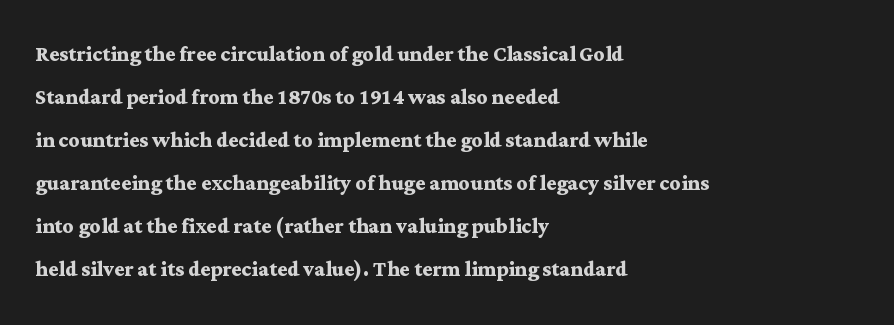
Q: Is the text bold? A: Yes.
Q: Is the text italic (slanted)? A: No, it is upright.
Q: Is the text underlined? A: No.
Q: How is the paragraph aligned? A: Left-aligned.
Q: Is the spacing between letters normal or unusually wide? A: Normal.
Q: Is the spacing between lines tight, normal or loose? A: Normal.
